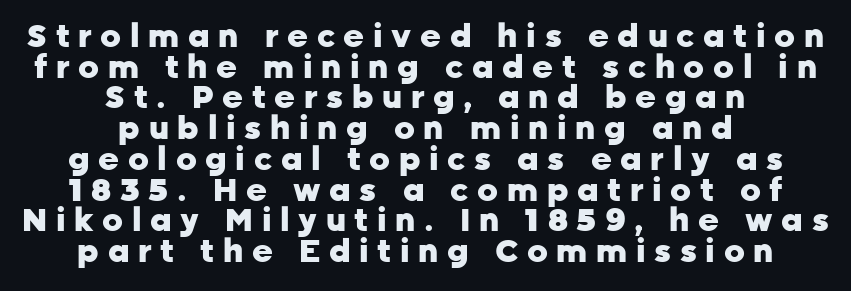
The image shows 32 px heavy sans-serif type, upright; set centered, tight line spacing (0.96x), unusually wide letter spacing (+0.27 em), not underlined; low stroke contrast and a medium x-height.
